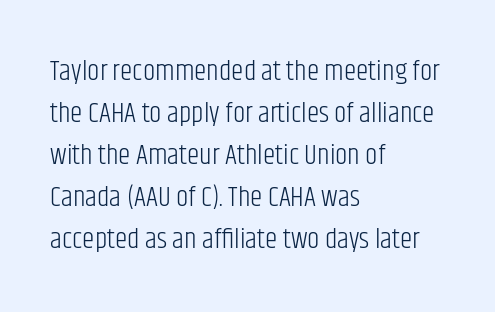
Q: Is the text bold? A: No.
Q: Is the text italic (slanted)? A: No, it is upright.
Q: Is the typeface a serif or a sans-serif typeface? A: Sans-serif.
Q: Is the text underlined? A: No.
Q: How is the paragraph aligned? A: Left-aligned.
Q: Is the spacing between letters normal or unusually wide? A: Normal.
Q: Is the spacing between lines tight, normal or loose? A: Normal.
Q: Width (condensed, normal, or wide)? A: Condensed.
Q: Stroke contrast? A: Low.
Q: x-height? A: Large.
Q: Monospaced? A: No.
